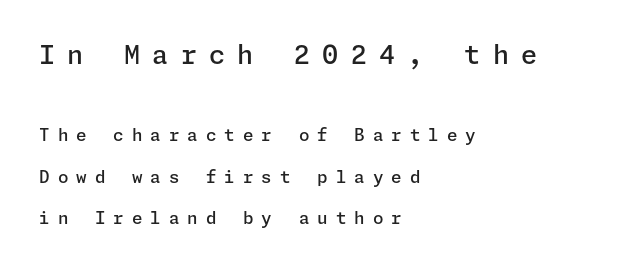
Q: Is the text bold? A: Semi-bold.
Q: Is the text italic (slanted)? A: No, it is upright.
Q: Is the text underlined? A: No.
Q: How is the paragraph aligned? A: Left-aligned.
Q: Is the spacing between letters normal or unusually wide? A: Unusually wide.
Q: Is the spacing between lines tight, normal or loose? A: Loose.
Q: Which block of text is set in a larger size, the first (top) or the second (bottom)? A: The first (top) one.
